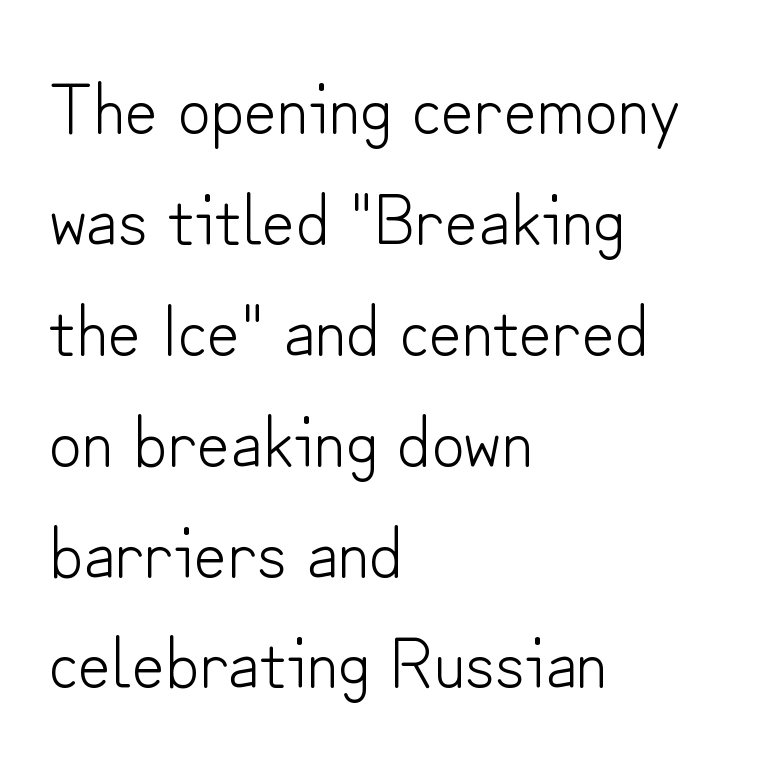
The image shows 72 px light sans-serif type, upright; set left-aligned, normal line spacing (1.54x), normal letter spacing, not underlined; low stroke contrast and a small x-height.
